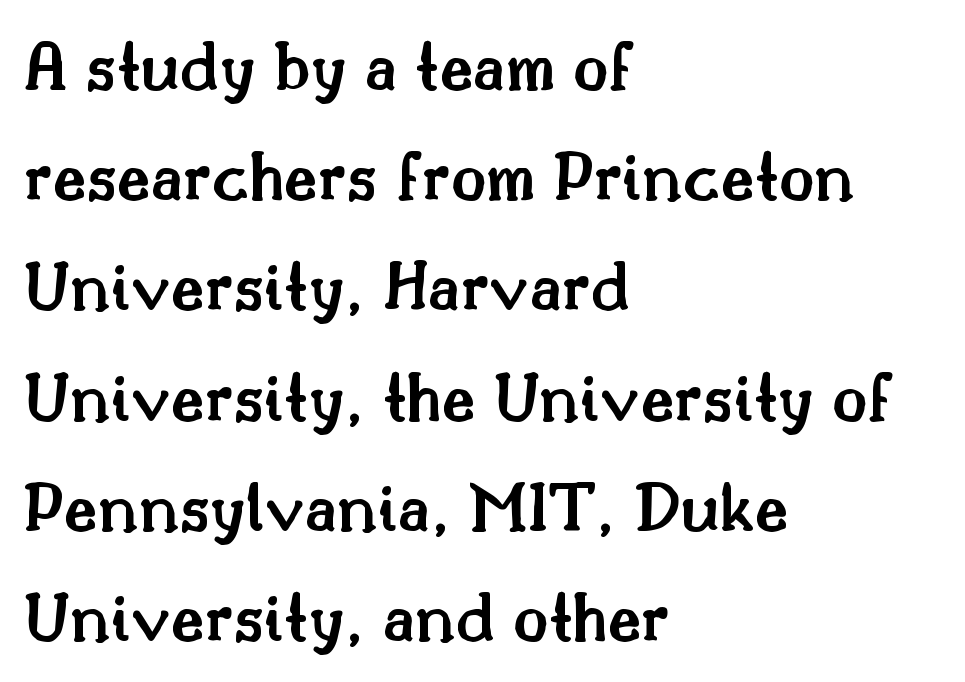
A normal amount of white space separates one row of letters from the next. Italic: no, the glyphs are upright roman. A bit beefed up — I'd call it semibold rather than bold. The letters advance in unequal steps, a hallmark of proportional type. Notice how the passage keeps a crisp vertical edge on the left only. The passage shown is not underscored anywhere.
